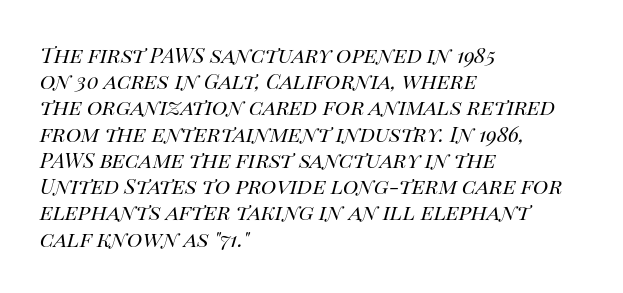
The image shows 21 px text type, italic (leaning right); set left-aligned, normal line spacing (1.25x), normal letter spacing, not underlined.
